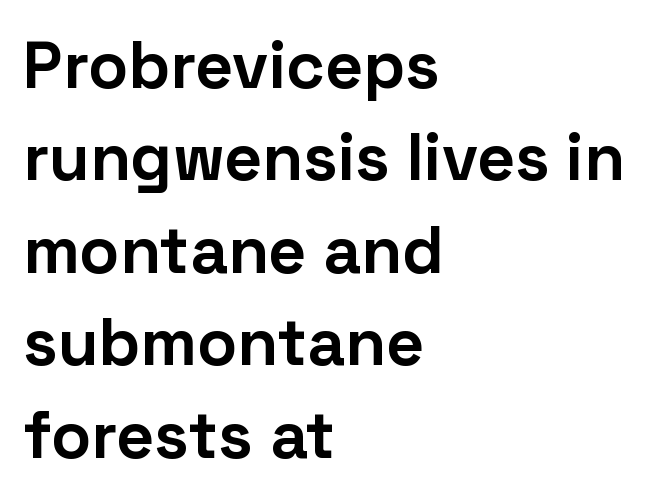
Q: Is the text bold? A: Yes.
Q: Is the text italic (slanted)? A: No, it is upright.
Q: Is the typeface a serif or a sans-serif typeface? A: Sans-serif.
Q: Is the text underlined? A: No.
Q: How is the paragraph aligned? A: Left-aligned.
Q: Is the spacing between letters normal or unusually wide? A: Normal.
Q: Is the spacing between lines tight, normal or loose? A: Normal.
Q: Width (condensed, normal, or wide)? A: Normal.
Q: Stroke contrast? A: Low.
Q: x-height? A: Medium.
Q: Monospaced? A: No.
